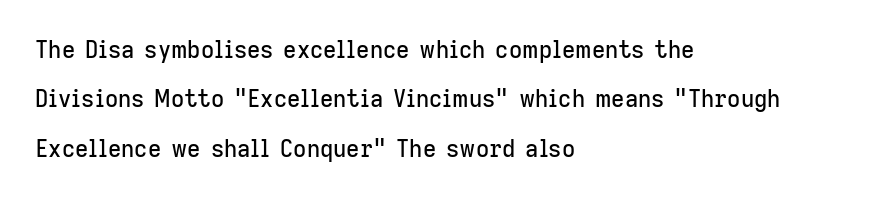
The gap between lines stays unmarked. Honestly, the rows look like they've been pulled way apart. Nothing unusual about the tracking: characters are spaced as the font intends. This is the regular roman posture of the typeface.
